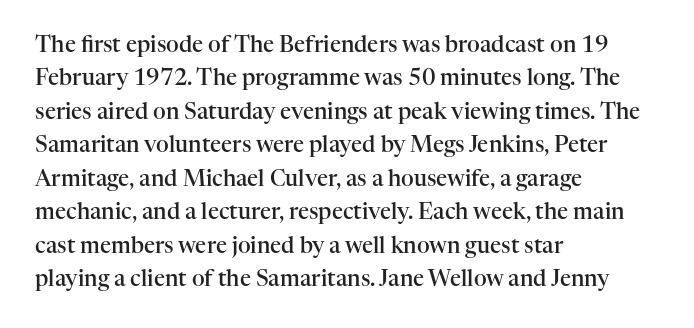
Rows of type keep a routine distance in the vertical direction. Default kerning and tracking; the words read as compact shapes. The font's upright variant was chosen for this text. As a designer I'd log this as weight 600, semibold. The string is rendered with underlining switched off.
